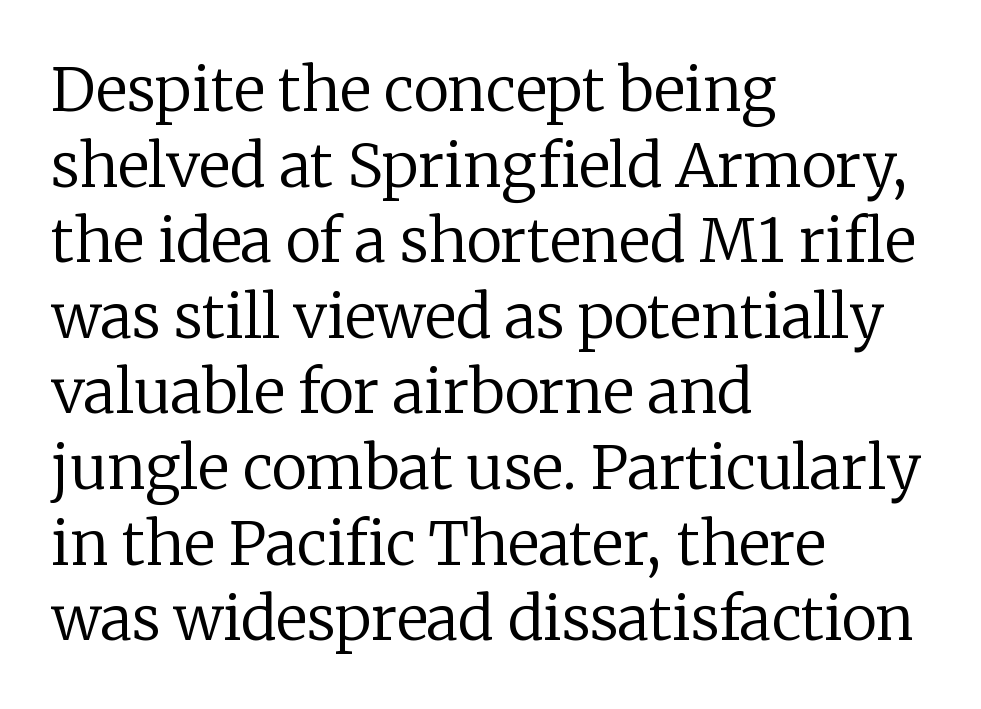
Glance below the letters and you will spot only blank space. Nope, not italic — everything's standing straight. The face used here is proportionally spaced, like ordinary book or web type. The passage shown is typeset with a serif family. Regular leading.
